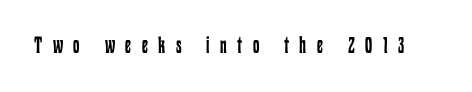
{"italic": "no", "bold": "no", "underline": "no", "letter_spacing": "wide", "letter_spacing_em": 0.45, "glyph_px": 23}
